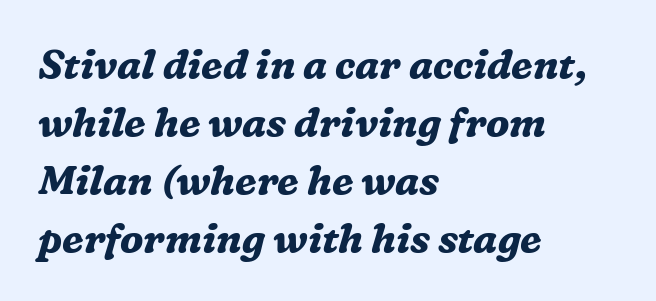
{"serif": "yes", "italic": "yes", "lean": "right", "slant_degrees": 16, "bold": "yes", "weight": "bold", "width": "normal", "stroke_contrast": "medium", "x_height": "medium", "monospaced": "no", "underline": "no", "align": "left", "line_spacing": "normal", "line_spacing_ratio": 1.45, "letter_spacing": "normal", "letter_spacing_em": 0.0, "glyph_px": 40}
